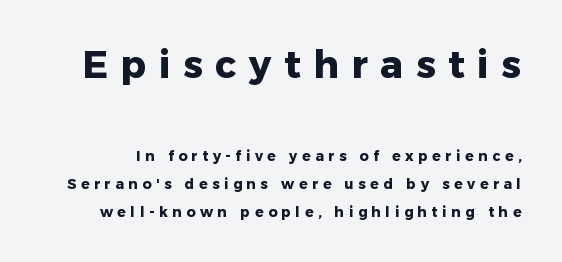
Q: Is the text bold? A: Yes.
Q: Is the text italic (slanted)? A: No, it is upright.
Q: Is the typeface a serif or a sans-serif typeface? A: Sans-serif.
Q: Is the text underlined? A: No.
Q: Is the spacing between letters normal or unusually wide? A: Unusually wide.
Q: Is the spacing between lines tight, normal or loose? A: Loose.
Q: Which block of text is set in a larger size, the first (top) or the second (bottom)? A: The first (top) one.
Q: Width (condensed, normal, or wide)? A: Normal.
Q: Stroke contrast? A: Low.
Q: x-height? A: Medium.
Q: Monospaced? A: No.
